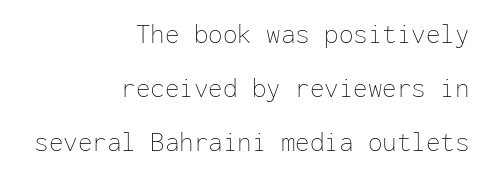
{"italic": "no", "bold": "no", "weight": "thin", "width": "normal", "stroke_contrast": "low", "x_height": "medium", "monospaced": "yes", "underline": "no", "align": "right", "line_spacing_ratio": 1.86, "letter_spacing": "normal", "letter_spacing_em": 0.0, "glyph_px": 29}
